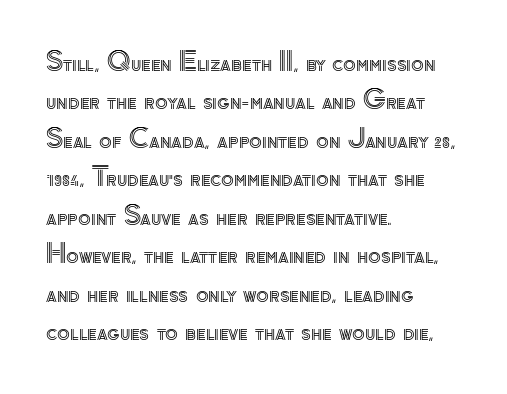
Q: Is the text italic (slanted)? A: No, it is upright.
Q: Is the text underlined? A: No.
Q: How is the paragraph aligned? A: Left-aligned.
Q: Is the spacing between letters normal or unusually wide? A: Normal.
Q: Is the spacing between lines tight, normal or loose? A: Normal.
